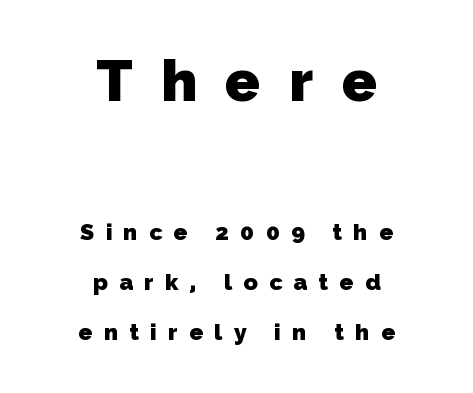
Q: Is the text bold? A: Yes.
Q: Is the typeface a serif or a sans-serif typeface? A: Sans-serif.
Q: Is the text underlined? A: No.
Q: How is the paragraph aligned? A: Centered.
Q: Is the spacing between letters normal or unusually wide? A: Unusually wide.
Q: Is the spacing between lines tight, normal or loose? A: Loose.
Q: Which block of text is set in a larger size, the first (top) or the second (bottom)? A: The first (top) one.
Q: Width (condensed, normal, or wide)? A: Normal.
Q: Stroke contrast? A: Low.
Q: x-height? A: Medium.
Q: Monospaced? A: No.
